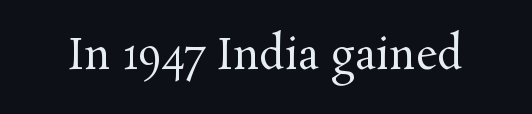
The image shows 42 px regular-weight serif type, upright; set normal letter spacing, not underlined; medium stroke contrast and a medium x-height.
